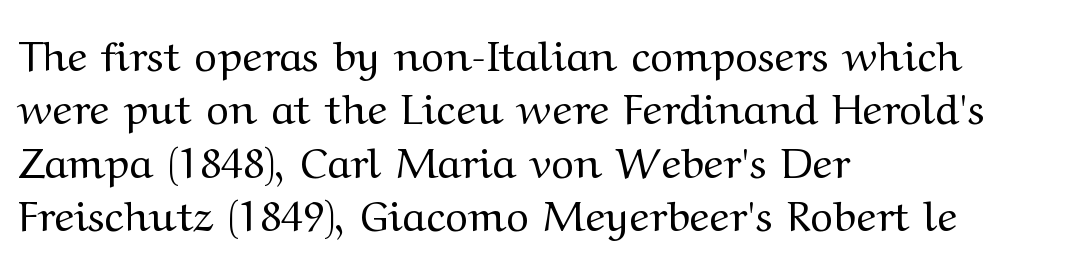
The baseline area is clear. The font sits on the lighter half of the weight spectrum, regular included. Between one letter and the next there's only the usual sliver of space. Varying glyph widths throughout — classic text-font behaviour. Typeset ragged right — the left edge is the straight one.
